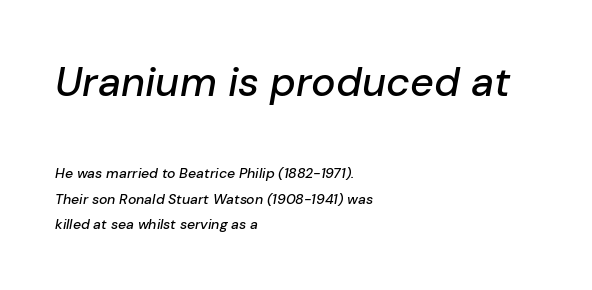
{"italic": "yes", "lean": "right", "slant_degrees": 10, "width": "normal", "stroke_contrast": "low", "x_height": "medium", "monospaced": "no", "underline": "no", "align": "left", "line_spacing_ratio": 1.85, "letter_spacing": "normal", "letter_spacing_em": 0.0, "larger_block": "first", "size_ratio": 2.93, "glyph_px": 41}
